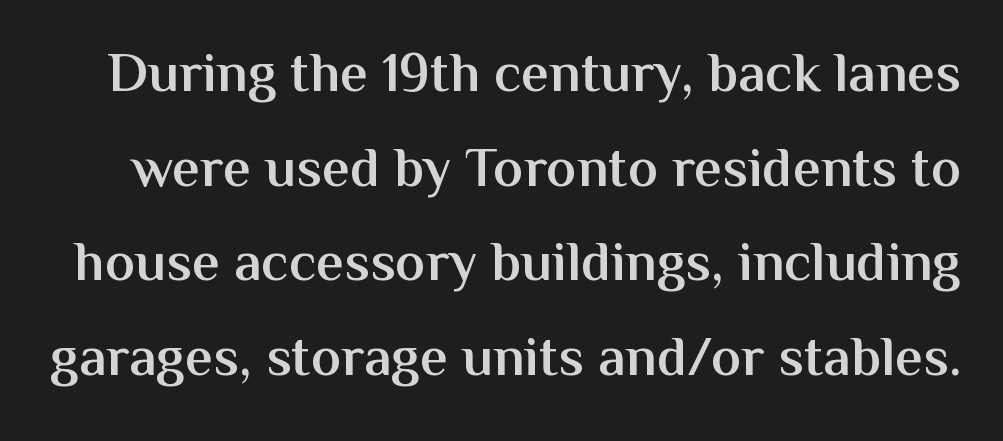
{"serif": "no", "italic": "no", "bold": "semi", "weight": "semibold", "width": "normal", "stroke_contrast": "medium", "x_height": "medium", "monospaced": "no", "underline": "no", "line_spacing": "normal", "line_spacing_ratio": 1.69, "letter_spacing": "normal", "letter_spacing_em": 0.0, "glyph_px": 56}
